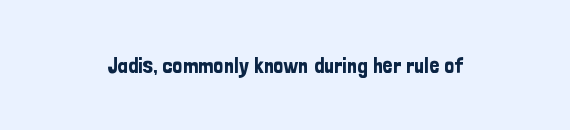
{"italic": "no", "underline": "no", "letter_spacing": "normal", "letter_spacing_em": 0.0, "glyph_px": 22}
